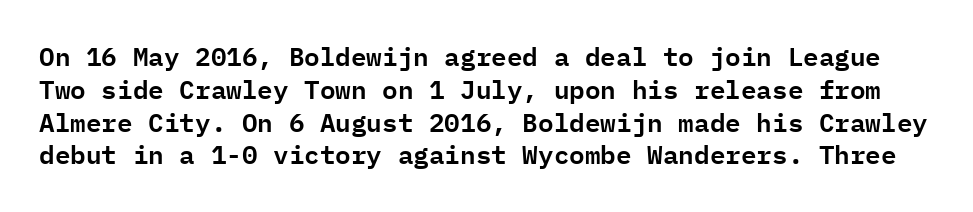
{"italic": "no", "underline": "no", "line_spacing": "normal", "line_spacing_ratio": 1.26, "letter_spacing": "normal", "letter_spacing_em": 0.0, "glyph_px": 26}
